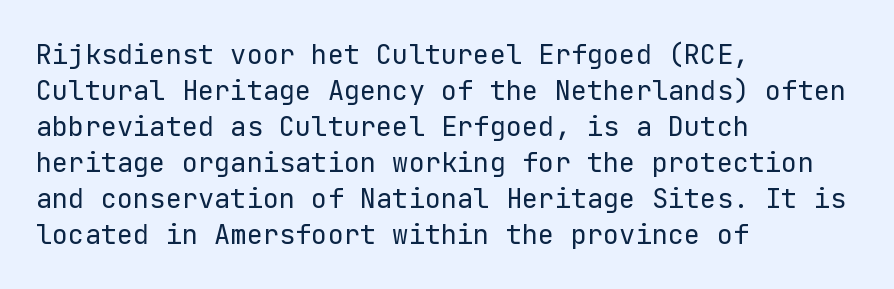
Q: Is the text bold? A: No.
Q: Is the text italic (slanted)? A: No, it is upright.
Q: Is the text underlined? A: No.
Q: How is the paragraph aligned? A: Left-aligned.
Q: Is the spacing between letters normal or unusually wide? A: Normal.
Q: Is the spacing between lines tight, normal or loose? A: Normal.
